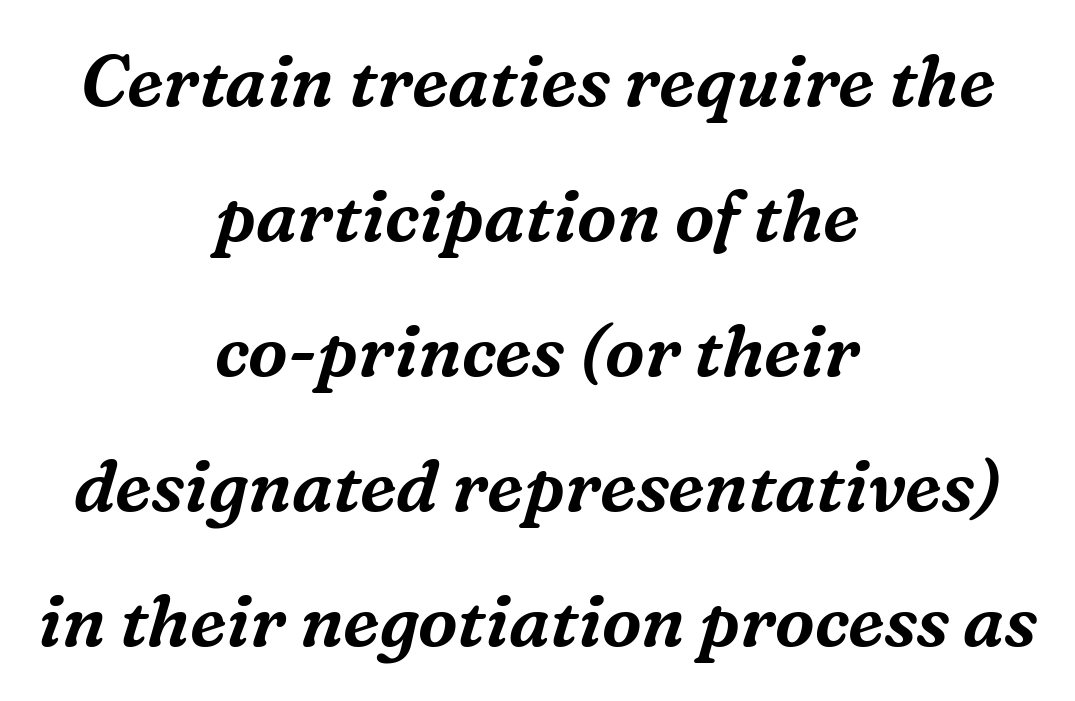
The foot of each line stays bare and open. The face used here has a pronounced slope to its letters. What kind of face is this? One with serifs. Is the letter spacing exaggerated? No — it looks like the ordinary default.
